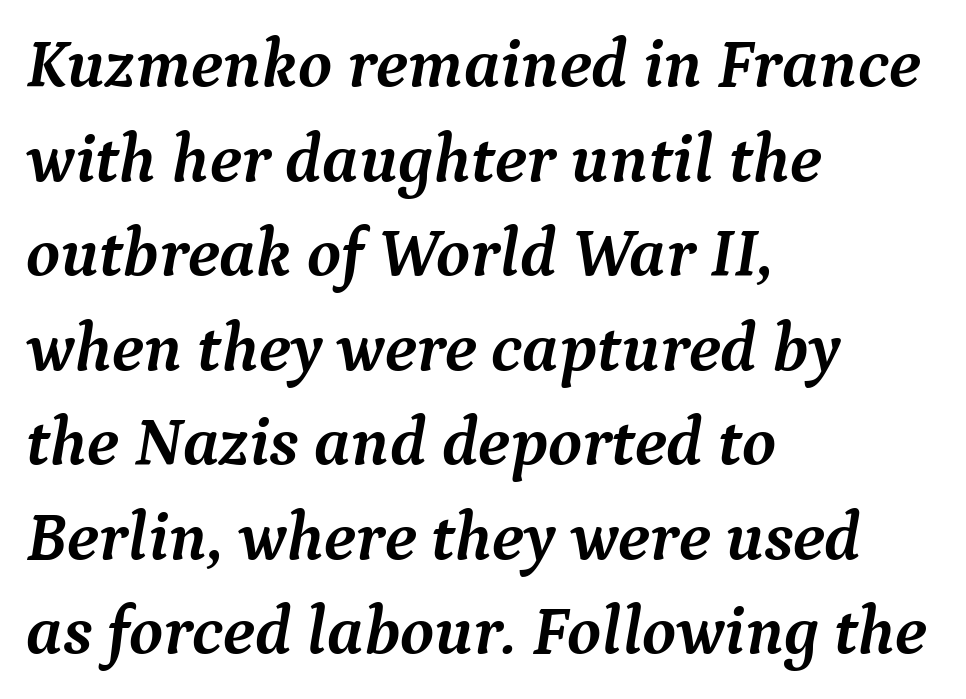
Q: Is the text bold? A: Yes.
Q: Is the text italic (slanted)? A: Yes, it leans right by about 9 degrees.
Q: Is the typeface a serif or a sans-serif typeface? A: Serif.
Q: Is the text underlined? A: No.
Q: How is the paragraph aligned? A: Left-aligned.
Q: Is the spacing between letters normal or unusually wide? A: Normal.
Q: Is the spacing between lines tight, normal or loose? A: Normal.
Q: Width (condensed, normal, or wide)? A: Normal.
Q: Stroke contrast? A: Medium.
Q: x-height? A: Medium.
Q: Monospaced? A: No.
